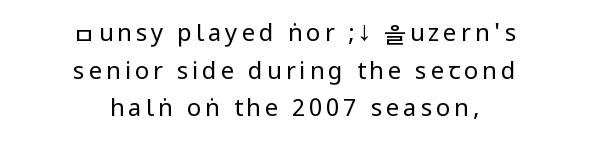
{"italic": "no", "bold": "no", "underline": "no", "align": "center", "line_spacing": "normal", "line_spacing_ratio": 1.57, "glyph_px": 24}
